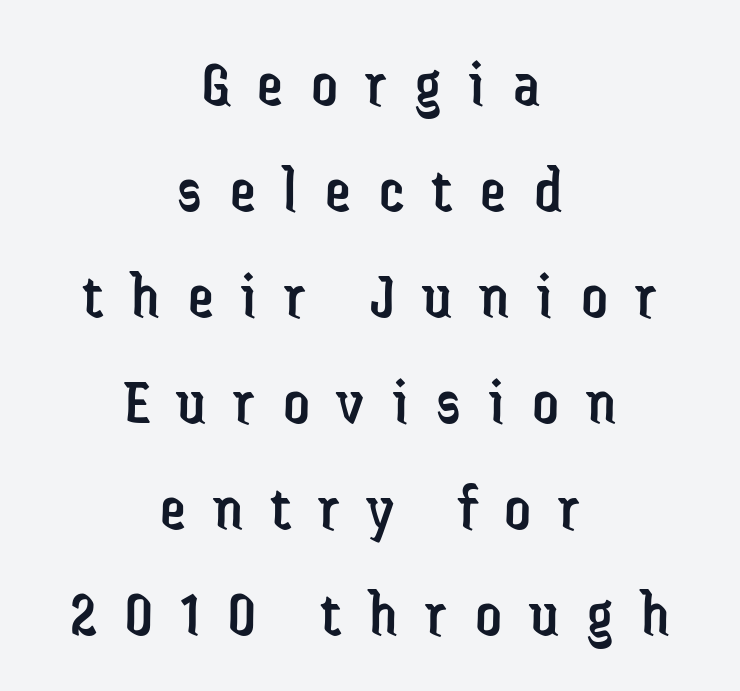
Q: Is the text bold? A: No.
Q: Is the text italic (slanted)? A: No, it is upright.
Q: Is the typeface a serif or a sans-serif typeface? A: Sans-serif.
Q: Is the text underlined? A: No.
Q: How is the paragraph aligned? A: Centered.
Q: Is the spacing between letters normal or unusually wide? A: Unusually wide.
Q: Is the spacing between lines tight, normal or loose? A: Normal.
Q: Width (condensed, normal, or wide)? A: Condensed.
Q: Stroke contrast? A: Low.
Q: x-height? A: Medium.
Q: Monospaced? A: No.
